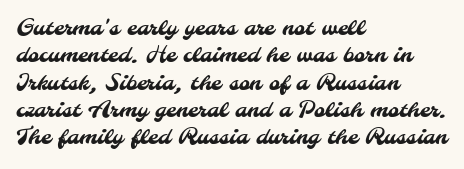
The image shows 21 px text type; set left-aligned, normal line spacing (1.3x), normal letter spacing, not underlined.
